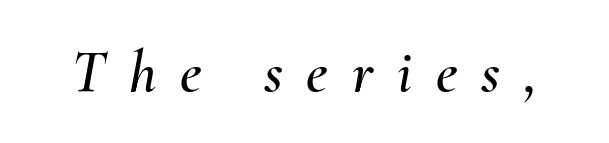
{"italic": "yes", "lean": "right", "slant_degrees": 10, "width": "normal", "stroke_contrast": "medium", "x_height": "small", "monospaced": "no", "underline": "no", "letter_spacing": "wide", "letter_spacing_em": 0.39, "glyph_px": 61}
